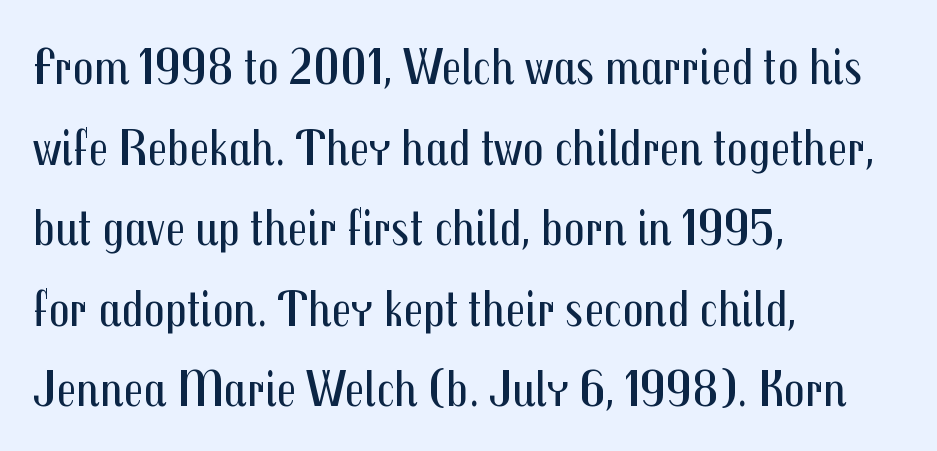
{"serif": "no", "italic": "no", "bold": "no", "weight": "regular", "width": "condensed", "stroke_contrast": "medium", "x_height": "medium", "monospaced": "no", "underline": "no", "align": "left", "line_spacing": "normal", "line_spacing_ratio": 1.55, "letter_spacing": "normal", "letter_spacing_em": 0.0, "glyph_px": 52}
